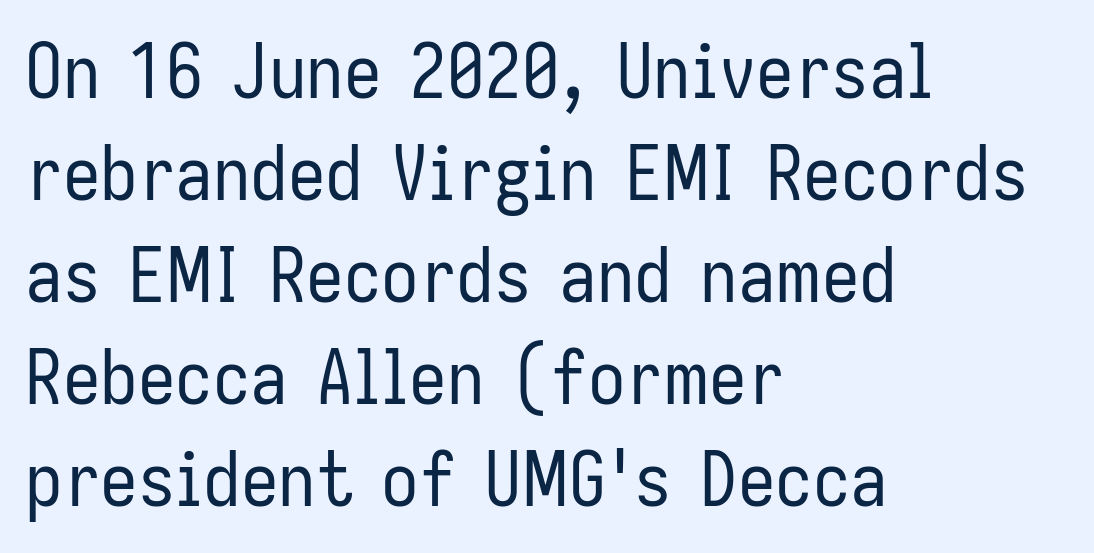
Here the designer chose a conventional face with non-uniform glyph widths. Visually the block forms a straight wall on the left and a jagged coastline on the right. If you measured baseline to baseline, you'd find a middling distance. The space directly below the letters is spotless. Bold? No — there's no thickening of the strokes.
